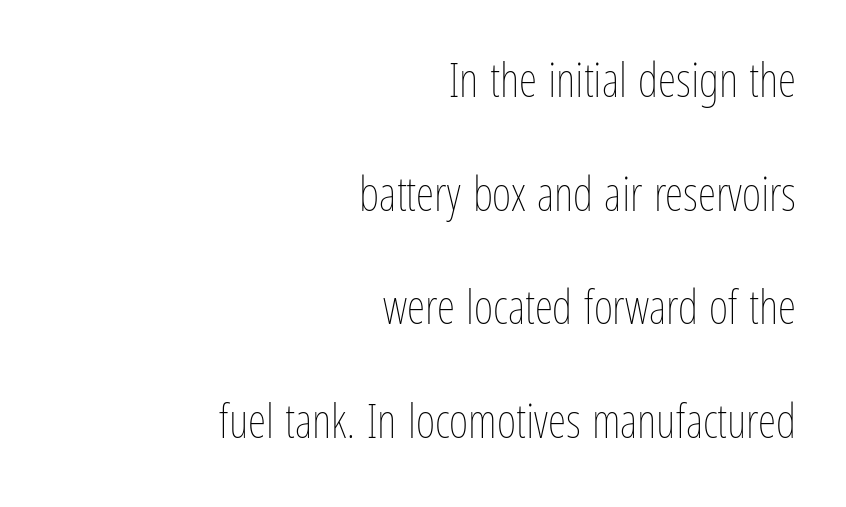
Q: Is the text bold? A: No.
Q: Is the text italic (slanted)? A: No, it is upright.
Q: Is the text underlined? A: No.
Q: How is the paragraph aligned? A: Right-aligned.
Q: Is the spacing between letters normal or unusually wide? A: Normal.
Q: Is the spacing between lines tight, normal or loose? A: Loose.
Q: Width (condensed, normal, or wide)? A: Condensed.
Q: Stroke contrast? A: Low.
Q: x-height? A: Medium.
Q: Monospaced? A: No.
